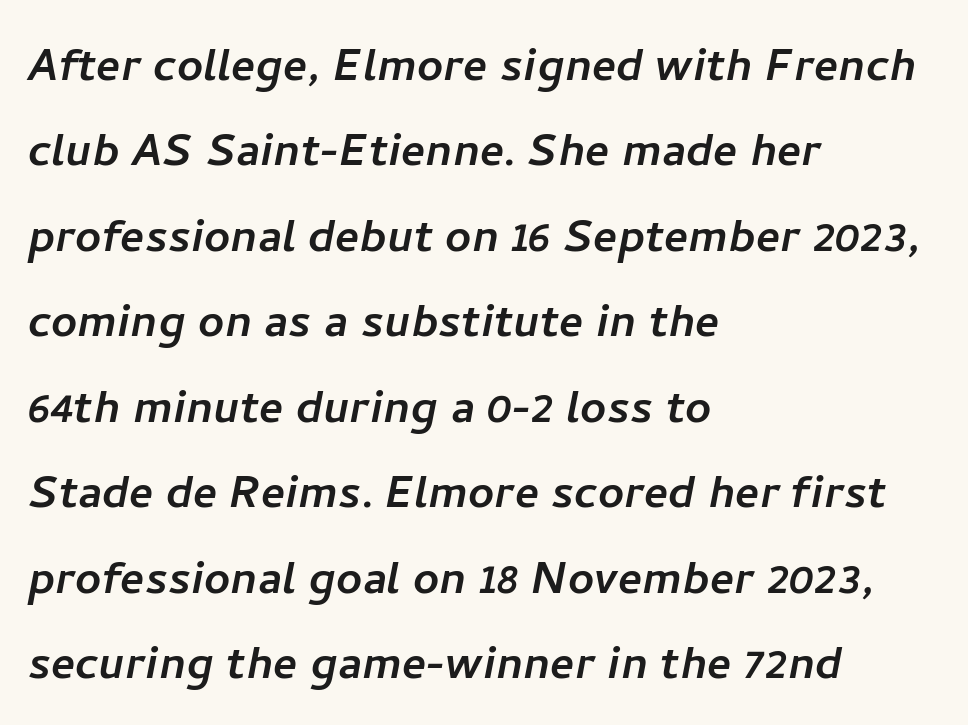
{"serif": "no", "width": "normal", "stroke_contrast": "low", "x_height": "medium", "monospaced": "no", "underline": "no", "align": "left", "line_spacing": "normal", "line_spacing_ratio": 1.5, "letter_spacing": "normal", "letter_spacing_em": 0.0, "glyph_px": 57}
